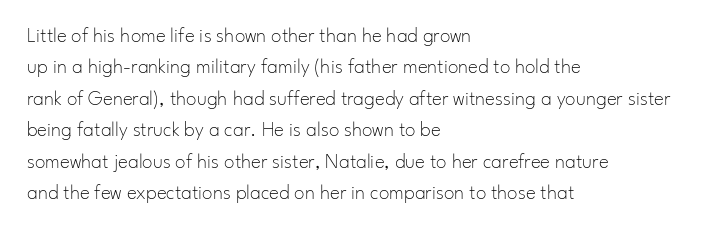
{"italic": "no", "bold": "no", "underline": "no", "align": "left", "line_spacing": "normal", "line_spacing_ratio": 1.5, "letter_spacing": "normal", "letter_spacing_em": 0.0, "glyph_px": 21}
